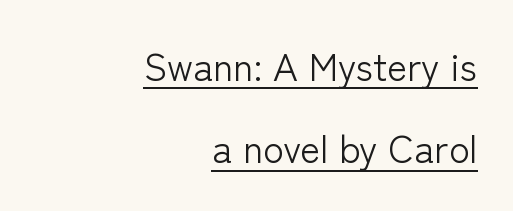
{"serif": "no", "italic": "no", "bold": "no", "weight": "light", "width": "normal", "stroke_contrast": "low", "x_height": "medium", "monospaced": "no", "underline": "yes", "align": "right", "line_spacing": "loose", "line_spacing_ratio": 2.16, "letter_spacing": "normal", "letter_spacing_em": 0.0, "glyph_px": 38}
